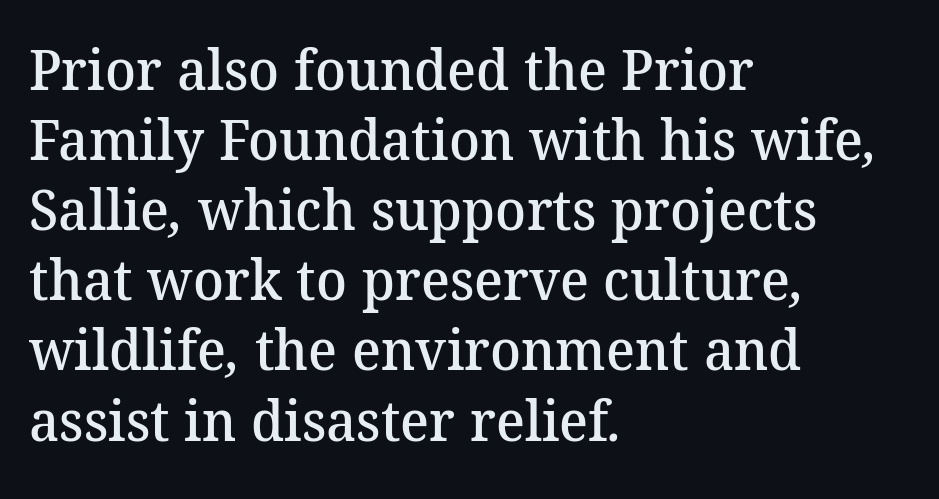
Q: Is the text bold? A: Semi-bold.
Q: Is the typeface a serif or a sans-serif typeface? A: Serif.
Q: Is the text underlined? A: No.
Q: How is the paragraph aligned? A: Left-aligned.
Q: Is the spacing between letters normal or unusually wide? A: Normal.
Q: Width (condensed, normal, or wide)? A: Normal.
Q: Stroke contrast? A: Medium.
Q: x-height? A: Medium.
Q: Monospaced? A: No.
